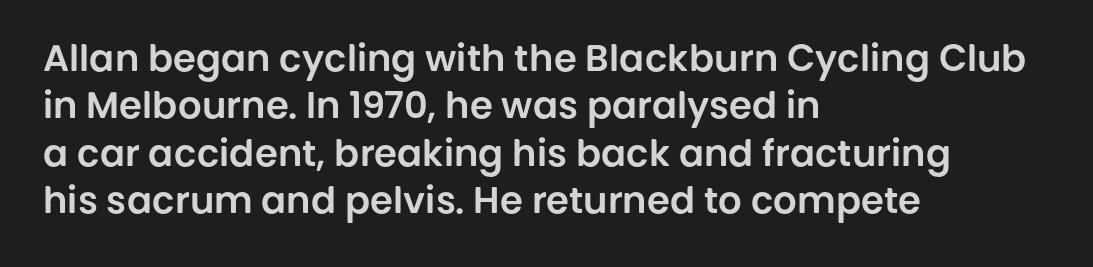
{"serif": "no", "italic": "no", "width": "normal", "stroke_contrast": "low", "x_height": "large", "monospaced": "no", "underline": "no", "align": "left", "line_spacing": "normal", "line_spacing_ratio": 1.28, "letter_spacing": "normal", "letter_spacing_em": 0.0, "glyph_px": 37}
